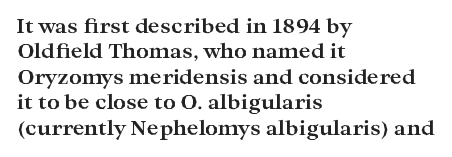
Characters follow at the spacing the type designer built in. What's the leading like? Ordinary, nothing unusual. Horizontal alignment here is leftward, the default for most running prose. The words here are not underlined. The typesetting leans heavy: a genuine bold.
